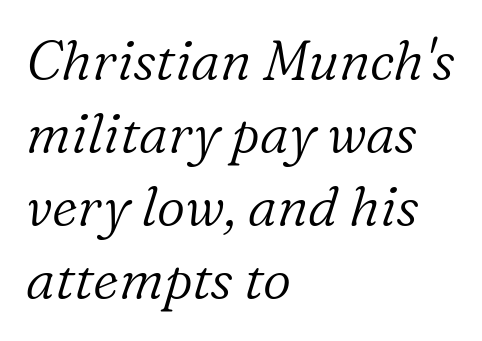
The image shows 55 px light serif type, italic (leaning right); set left-aligned, normal line spacing (1.33x), normal letter spacing, not underlined; low stroke contrast and a medium x-height.
